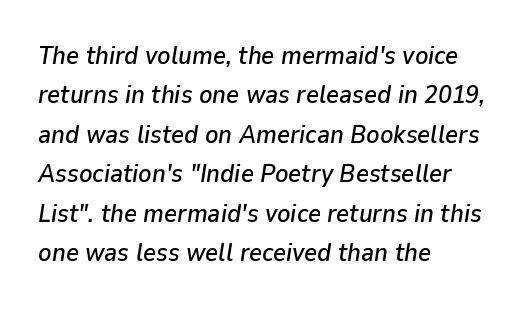
The letterforms sit shoulder to shoulder at normal distance. A typesetter would mark this as italic. Notice how the passage keeps a crisp vertical edge on the left only. Underlining? Definitely not there. Normally led — the rows are evenly, conventionally spaced.
